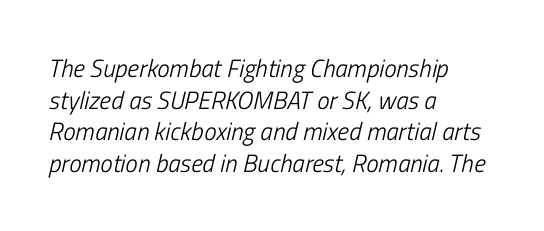
Q: Is the text bold? A: No.
Q: Is the text italic (slanted)? A: Yes, it leans right by about 13 degrees.
Q: Is the text underlined? A: No.
Q: How is the paragraph aligned? A: Left-aligned.
Q: Is the spacing between letters normal or unusually wide? A: Normal.
Q: Is the spacing between lines tight, normal or loose? A: Normal.
